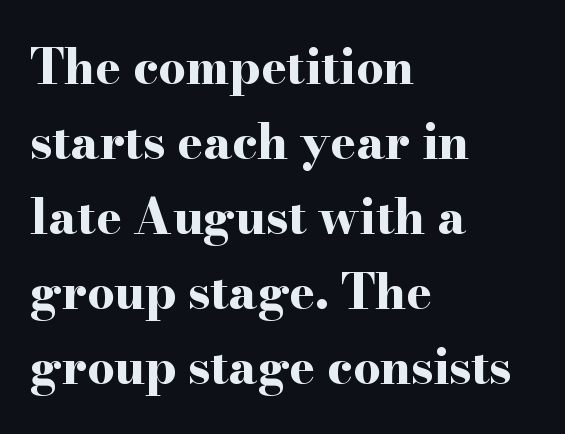
Q: Is the text bold? A: Yes.
Q: Is the text italic (slanted)? A: No, it is upright.
Q: Is the typeface a serif or a sans-serif typeface? A: Serif.
Q: Is the text underlined? A: No.
Q: How is the paragraph aligned? A: Left-aligned.
Q: Is the spacing between letters normal or unusually wide? A: Normal.
Q: Is the spacing between lines tight, normal or loose? A: Normal.
Q: Width (condensed, normal, or wide)? A: Wide.
Q: Stroke contrast? A: High.
Q: x-height? A: Small.
Q: Monospaced? A: No.
